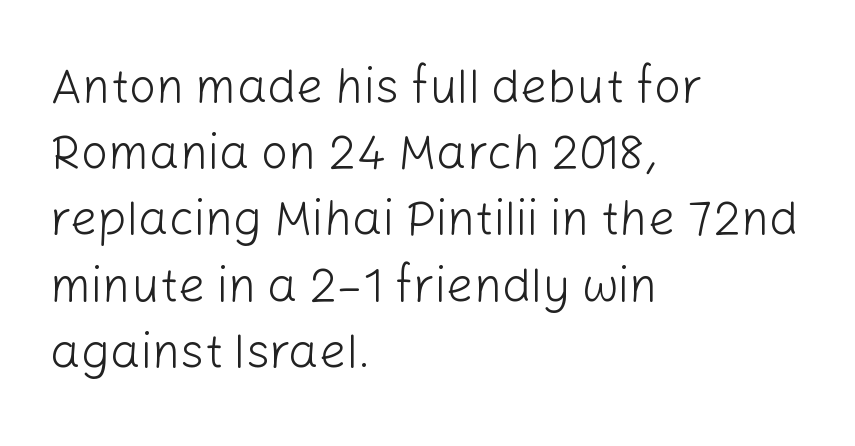
The image shows 48 px light sans-serif type, upright; set left-aligned, normal line spacing (1.38x), normal letter spacing, not underlined; low stroke contrast and a medium x-height.
